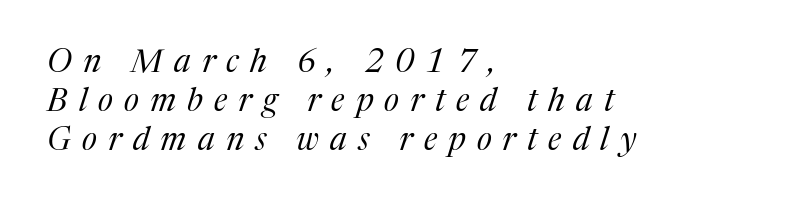
{"serif": "yes", "italic": "yes", "lean": "right", "slant_degrees": 17, "bold": "no", "weight": "regular", "width": "normal", "stroke_contrast": "medium", "x_height": "medium", "monospaced": "no", "underline": "no", "align": "left", "line_spacing_ratio": 1.22, "letter_spacing": "wide", "letter_spacing_em": 0.35, "glyph_px": 32}
